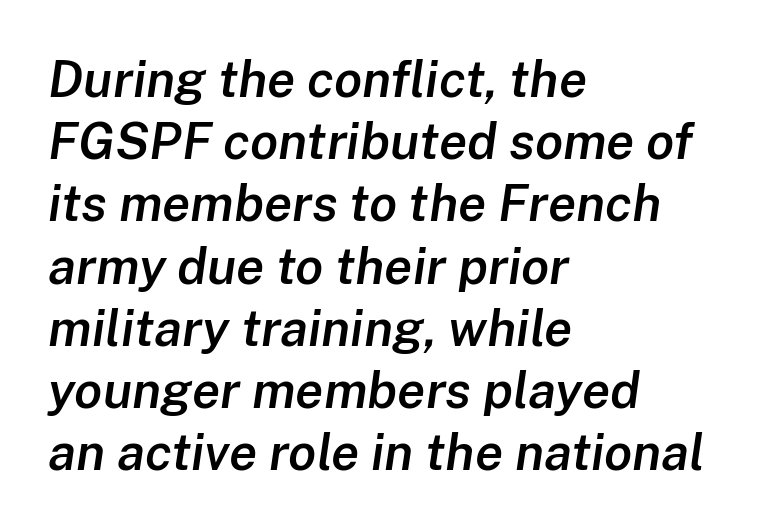
Q: Is the text bold? A: Semi-bold.
Q: Is the text italic (slanted)? A: Yes, it leans right by about 8 degrees.
Q: Is the text underlined? A: No.
Q: How is the paragraph aligned? A: Left-aligned.
Q: Is the spacing between letters normal or unusually wide? A: Normal.
Q: Width (condensed, normal, or wide)? A: Normal.
Q: Stroke contrast? A: Low.
Q: x-height? A: Medium.
Q: Monospaced? A: No.
